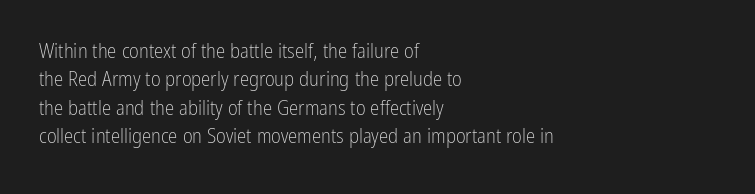
Q: Is the text bold? A: No.
Q: Is the text italic (slanted)? A: No, it is upright.
Q: Is the text underlined? A: No.
Q: How is the paragraph aligned? A: Left-aligned.
Q: Is the spacing between letters normal or unusually wide? A: Normal.
Q: Is the spacing between lines tight, normal or loose? A: Normal.
